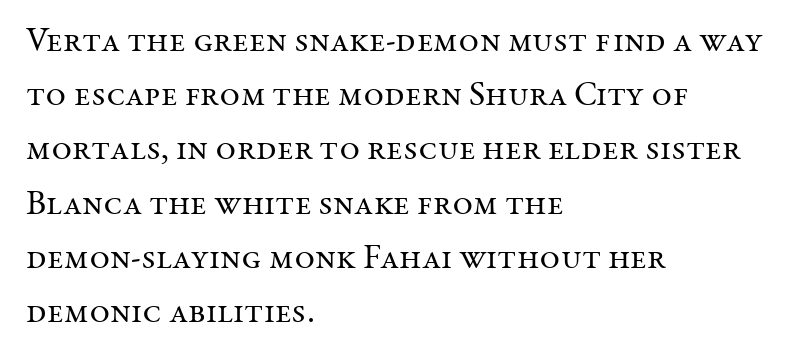
Check under the words: just untouched page. How are the letters spaced? Ordinarily, with no added tracking. If you drew a line through each stem, it would be perfectly vertical. No extra ink here — the face is not bold. Note the varied advance widths — an 'i' is clearly narrower than an 'm'.
